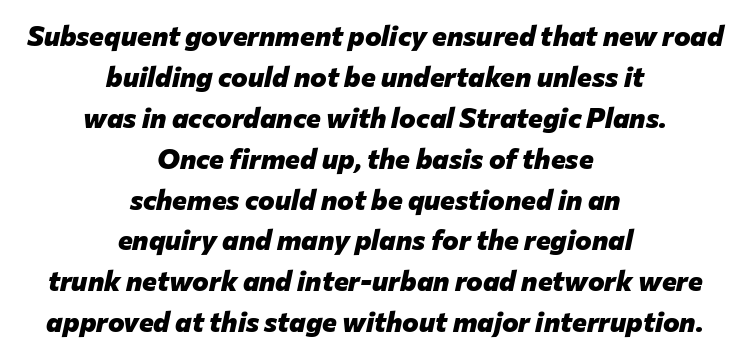
{"italic": "yes", "lean": "right", "slant_degrees": 12, "bold": "yes", "weight": "heavy", "width": "normal", "stroke_contrast": "low", "x_height": "medium", "monospaced": "no", "underline": "no", "align": "center", "line_spacing": "normal", "line_spacing_ratio": 1.46, "letter_spacing": "normal", "letter_spacing_em": 0.0, "glyph_px": 28}
